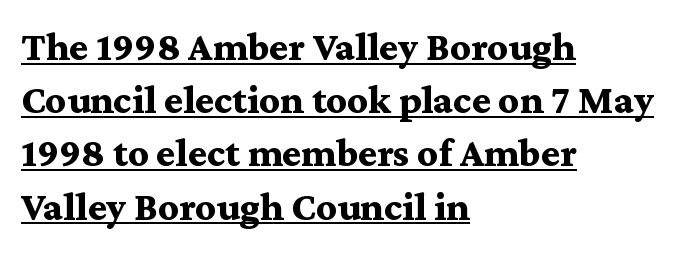
{"serif": "yes", "italic": "no", "bold": "yes", "weight": "bold", "width": "wide", "stroke_contrast": "medium", "x_height": "medium", "monospaced": "no", "underline": "yes", "align": "left", "line_spacing": "normal", "line_spacing_ratio": 1.33, "letter_spacing": "normal", "letter_spacing_em": 0.0, "glyph_px": 40}
